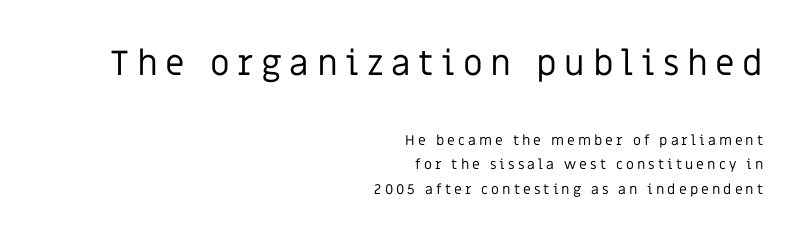
Q: Is the text bold? A: No.
Q: Is the text italic (slanted)? A: No, it is upright.
Q: Is the typeface a serif or a sans-serif typeface? A: Sans-serif.
Q: Is the text underlined? A: No.
Q: How is the paragraph aligned? A: Right-aligned.
Q: Is the spacing between letters normal or unusually wide? A: Unusually wide.
Q: Which block of text is set in a larger size, the first (top) or the second (bottom)? A: The first (top) one.
Q: Width (condensed, normal, or wide)? A: Normal.
Q: Stroke contrast? A: Low.
Q: x-height? A: Large.
Q: Monospaced? A: No.
